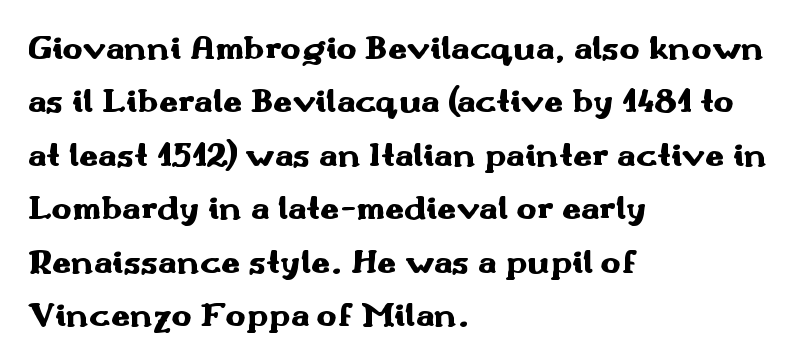
The paragraph has a hard left edge and a soft right edge. The letters stand straight up with perfectly vertical stems. Spacing between characters is what you'd get straight out of the box. Check under the words: just untouched page. This is sans-serif lettering, the kind often seen on screens and signage.
